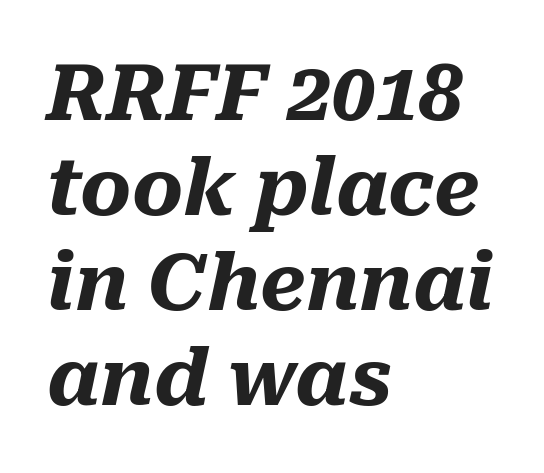
The image shows 78 px heavy type, italic (leaning right); set left-aligned, line spacing 1.22x, normal letter spacing, not underlined; medium stroke contrast and a medium x-height.
